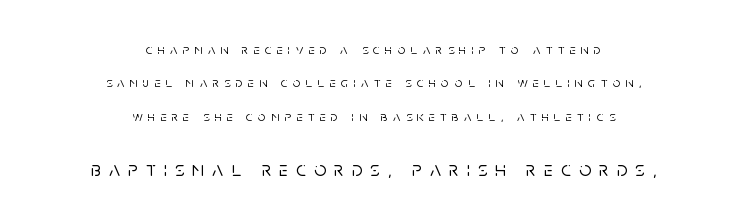
{"italic": "no", "underline": "no", "align": "center", "line_spacing": "loose", "line_spacing_ratio": 2.38, "letter_spacing": "wide", "letter_spacing_em": 0.39, "larger_block": "second", "size_ratio": 1.5, "glyph_px": 21}
